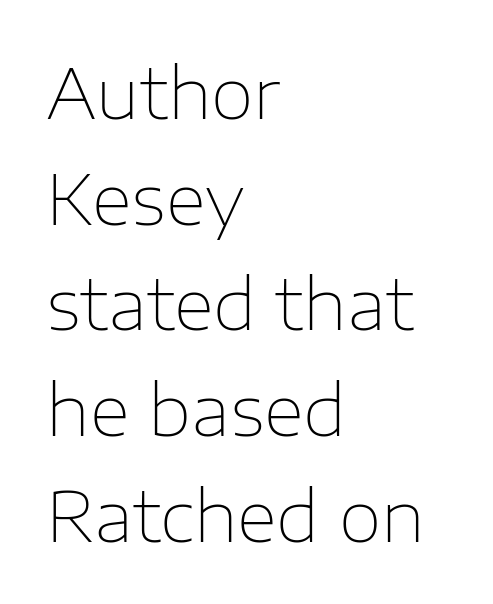
Q: Is the text bold? A: No.
Q: Is the text italic (slanted)? A: No, it is upright.
Q: Is the typeface a serif or a sans-serif typeface? A: Sans-serif.
Q: Is the text underlined? A: No.
Q: How is the paragraph aligned? A: Left-aligned.
Q: Is the spacing between letters normal or unusually wide? A: Normal.
Q: Is the spacing between lines tight, normal or loose? A: Normal.
Q: Width (condensed, normal, or wide)? A: Normal.
Q: Stroke contrast? A: Low.
Q: x-height? A: Medium.
Q: Monospaced? A: No.
